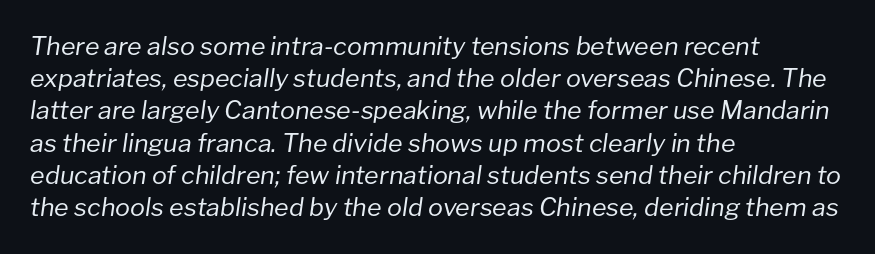
Tall strokes in this sample are angled rather than plumb. Nothing heavy about these letters — not bold at all. Horizontally, the lines are justified to the leading edge only. Each row of text sits above clean, open space.
